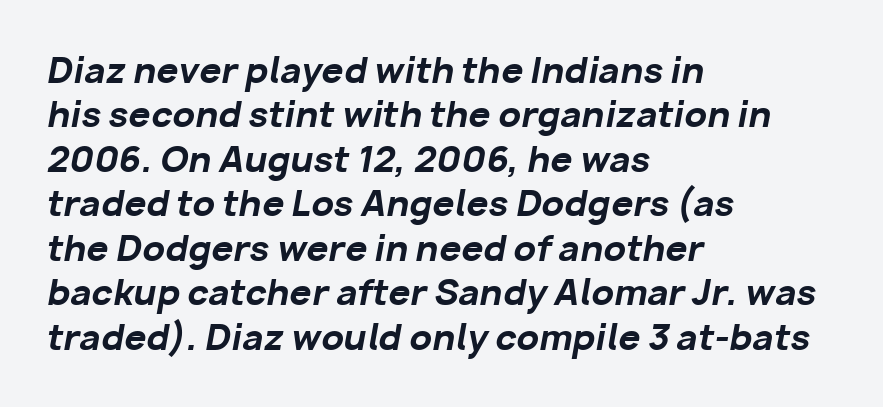
{"italic": "yes", "lean": "right", "slant_degrees": 10, "bold": "yes", "weight": "bold", "width": "normal", "stroke_contrast": "low", "x_height": "medium", "monospaced": "no", "underline": "no", "align": "left", "line_spacing": "normal", "line_spacing_ratio": 1.27, "letter_spacing": "normal", "letter_spacing_em": 0.0, "glyph_px": 35}
